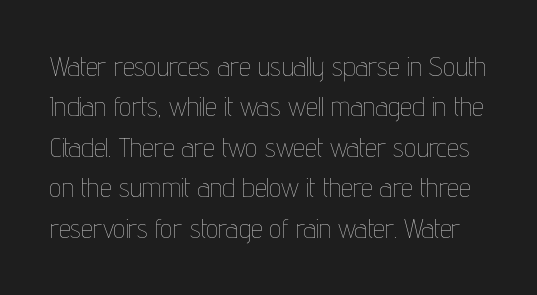
{"italic": "no", "bold": "no", "underline": "no", "line_spacing": "normal", "line_spacing_ratio": 1.5, "letter_spacing": "normal", "letter_spacing_em": 0.0, "glyph_px": 27}
